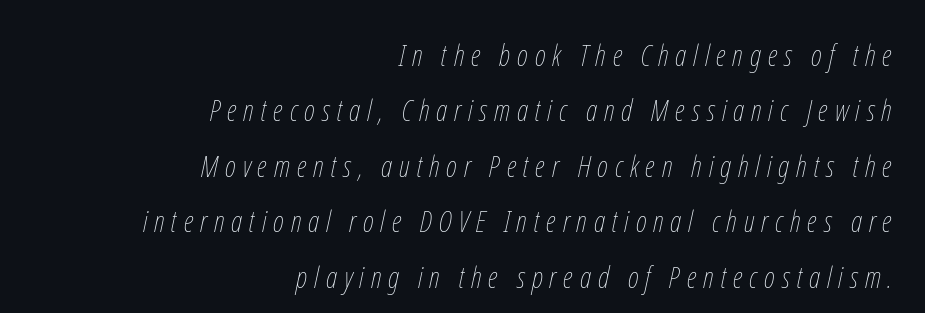
The image shows 30 px thin, condensed type, italic (leaning right); set right-aligned, line spacing 1.85x, unusually wide letter spacing (+0.23 em), not underlined; low stroke contrast and a medium x-height.
